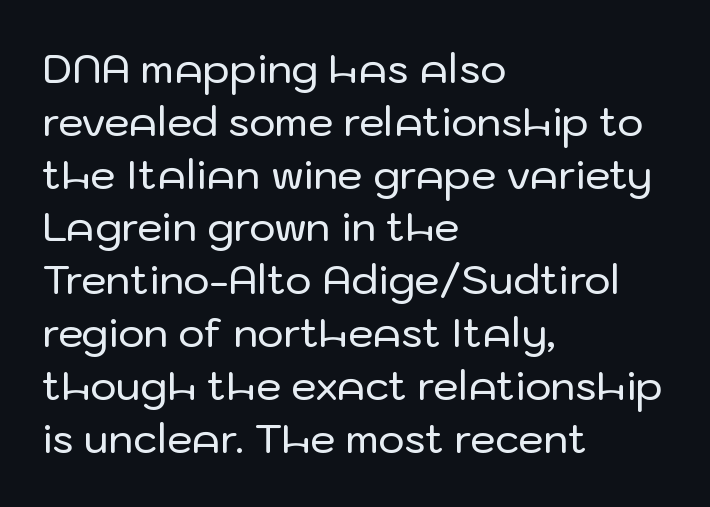
The image shows 40 px sans-serif type, upright; set left-aligned, normal line spacing (1.32x), normal letter spacing, not underlined; low stroke contrast and a medium x-height.
